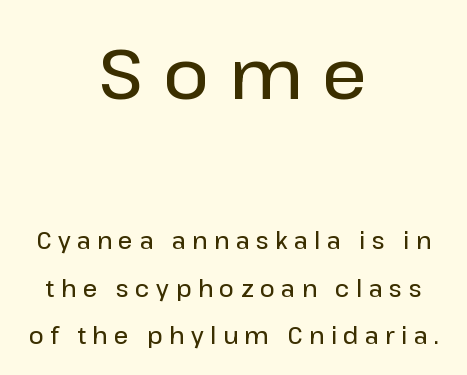
{"serif": "no", "italic": "no", "bold": "semi", "weight": "semibold", "width": "normal", "stroke_contrast": "low", "x_height": "medium", "monospaced": "no", "underline": "no", "align": "center", "line_spacing": "loose", "line_spacing_ratio": 2.06, "letter_spacing": "wide", "letter_spacing_em": 0.28, "larger_block": "first", "size_ratio": 3.04, "glyph_px": 70}
